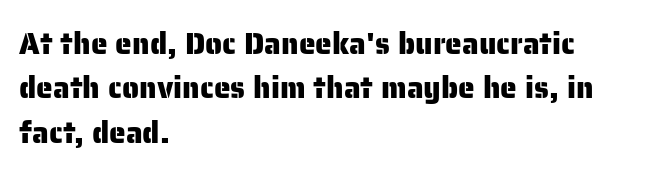
Each letter's strokes conclude bluntly, with no projecting serifs. The letters sit at their default tracking, neither squeezed nor spread. The paragraph shown leans on its left margin. Quick note: underline off.
